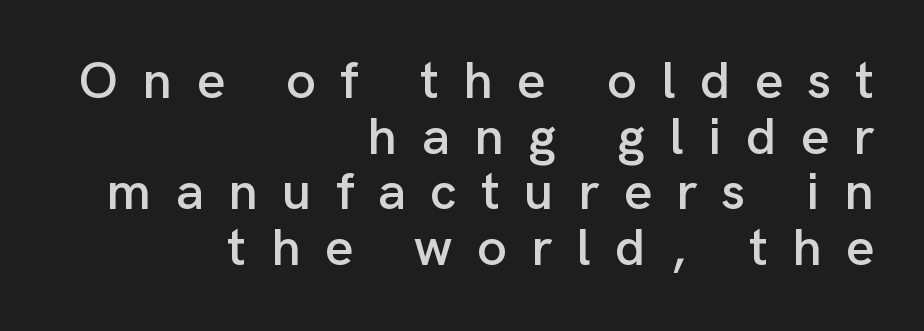
{"serif": "no", "italic": "no", "width": "normal", "stroke_contrast": "low", "x_height": "medium", "monospaced": "no", "underline": "no", "align": "right", "line_spacing": "tight", "line_spacing_ratio": 1.05, "letter_spacing": "wide", "letter_spacing_em": 0.46, "glyph_px": 53}
